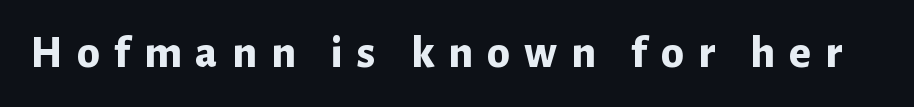
{"serif": "no", "italic": "no", "bold": "yes", "weight": "bold", "width": "normal", "stroke_contrast": "low", "x_height": "medium", "monospaced": "no", "underline": "no", "letter_spacing": "wide", "letter_spacing_em": 0.31, "glyph_px": 46}
